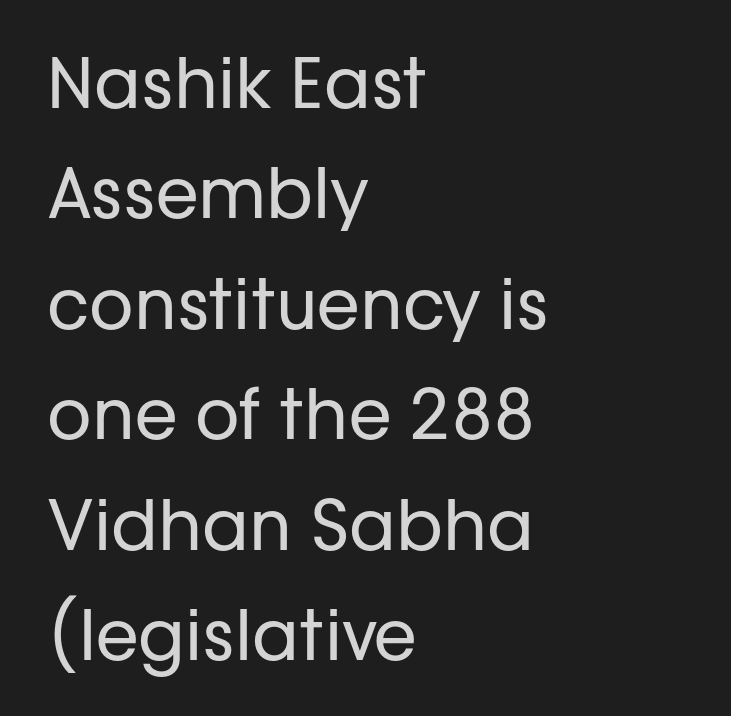
{"serif": "no", "italic": "no", "bold": "no", "weight": "regular", "width": "normal", "stroke_contrast": "low", "x_height": "medium", "monospaced": "no", "underline": "no", "align": "left", "line_spacing": "normal", "line_spacing_ratio": 1.6, "letter_spacing": "normal", "letter_spacing_em": 0.0, "glyph_px": 69}
